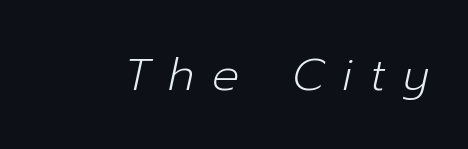
The image shows 45 px light type, italic (leaning right); set unusually wide letter spacing (+0.39 em), not underlined; low stroke contrast and a medium x-height.
